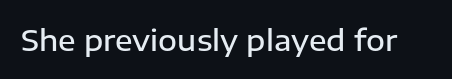
{"serif": "no", "italic": "no", "bold": "semi", "weight": "semibold", "width": "normal", "stroke_contrast": "low", "x_height": "medium", "monospaced": "no", "underline": "no", "letter_spacing": "normal", "letter_spacing_em": 0.0, "glyph_px": 29}
